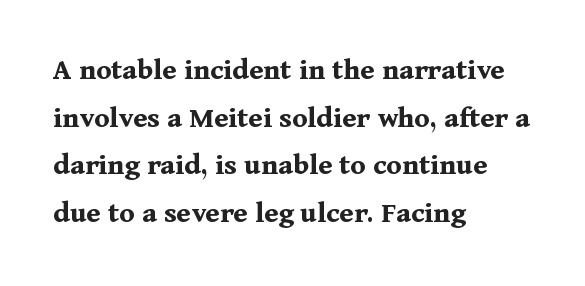
The image shows 31 px bold serif type, upright; set left-aligned, normal line spacing (1.54x), normal letter spacing, not underlined; medium stroke contrast and a medium x-height.
